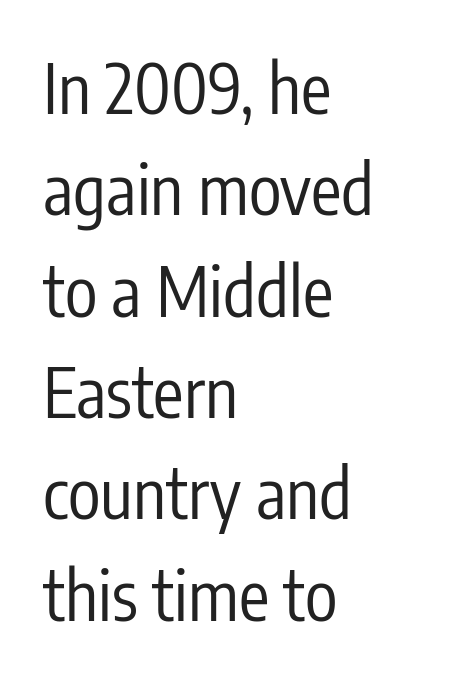
{"serif": "no", "italic": "no", "bold": "no", "weight": "regular", "width": "condensed", "stroke_contrast": "low", "x_height": "medium", "monospaced": "no", "underline": "no", "align": "left", "line_spacing": "normal", "line_spacing_ratio": 1.49, "letter_spacing": "normal", "letter_spacing_em": 0.0, "glyph_px": 68}
